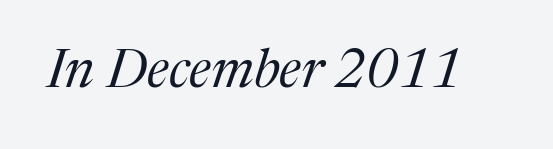
{"serif": "yes", "italic": "yes", "lean": "right", "slant_degrees": 17, "bold": "no", "weight": "regular", "width": "normal", "stroke_contrast": "medium", "x_height": "medium", "monospaced": "no", "underline": "no", "letter_spacing": "normal", "letter_spacing_em": 0.0, "glyph_px": 54}
